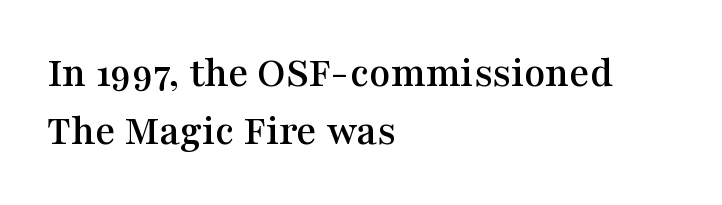
Q: Is the text italic (slanted)? A: No, it is upright.
Q: Is the typeface a serif or a sans-serif typeface? A: Serif.
Q: Is the text underlined? A: No.
Q: How is the paragraph aligned? A: Left-aligned.
Q: Is the spacing between letters normal or unusually wide? A: Normal.
Q: Is the spacing between lines tight, normal or loose? A: Normal.
Q: Width (condensed, normal, or wide)? A: Wide.
Q: Stroke contrast? A: Medium.
Q: x-height? A: Medium.
Q: Monospaced? A: No.
